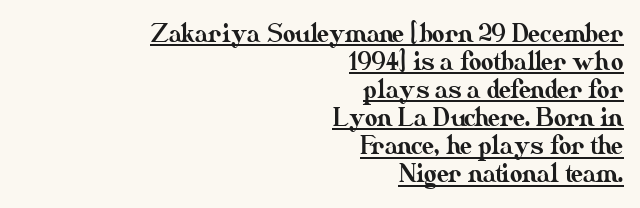
No italicization has been applied; the sample stays upright. Typeset ragged left — the right edge is the straight one. Students, note that the glyphs here touch the page at normal intervals. Quick note: underline on.
